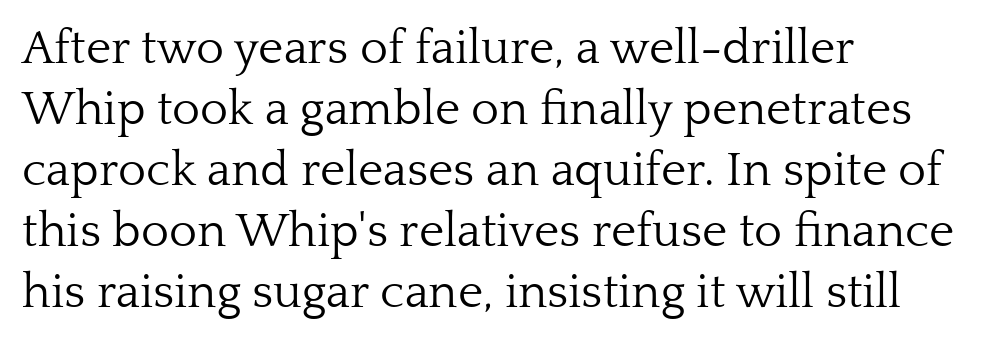
Q: Is the text bold? A: No.
Q: Is the text italic (slanted)? A: No, it is upright.
Q: Is the typeface a serif or a sans-serif typeface? A: Serif.
Q: Is the text underlined? A: No.
Q: How is the paragraph aligned? A: Left-aligned.
Q: Is the spacing between letters normal or unusually wide? A: Normal.
Q: Is the spacing between lines tight, normal or loose? A: Normal.
Q: Width (condensed, normal, or wide)? A: Normal.
Q: Stroke contrast? A: Low.
Q: x-height? A: Medium.
Q: Monospaced? A: No.
